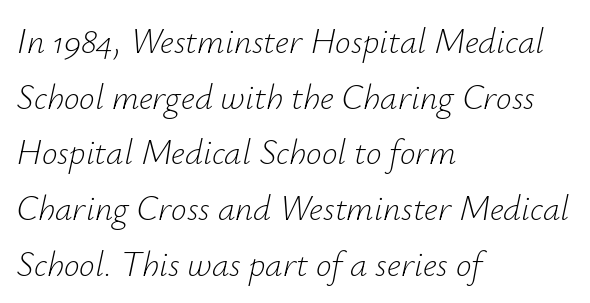
Weight class: somewhere from thin through regular. A normal amount of white space separates one row of letters from the next. Visually the block forms a straight wall on the left and a jagged coastline on the right. Bare-footed words on every line. Yep, that's italic — everything's leaning.
